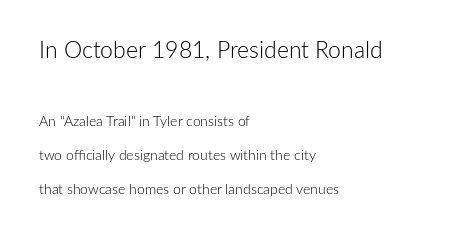
The image shows 23 px text type, upright; set left-aligned, loose line spacing (2.45x), normal letter spacing, not underlined; the first (top) block is 1.64x larger.
